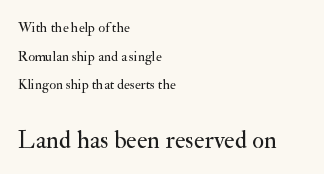
The image shows 25 px text type, upright; set left-aligned, loose line spacing (2.04x), normal letter spacing, not underlined; the second (bottom) block is 1.79x larger.
